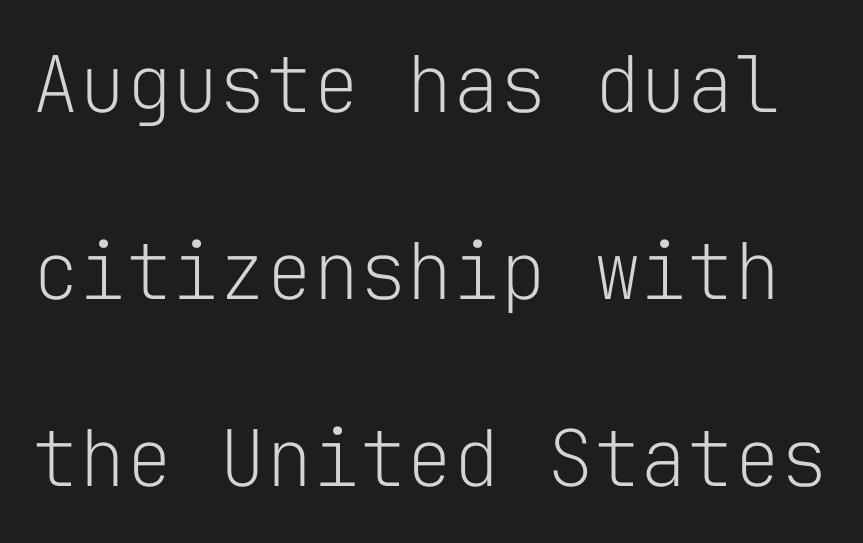
{"serif": "no", "italic": "no", "bold": "no", "weight": "light", "width": "normal", "stroke_contrast": "low", "x_height": "medium", "monospaced": "yes", "underline": "no", "line_spacing": "loose", "line_spacing_ratio": 2.4, "letter_spacing": "normal", "letter_spacing_em": 0.0, "glyph_px": 78}
